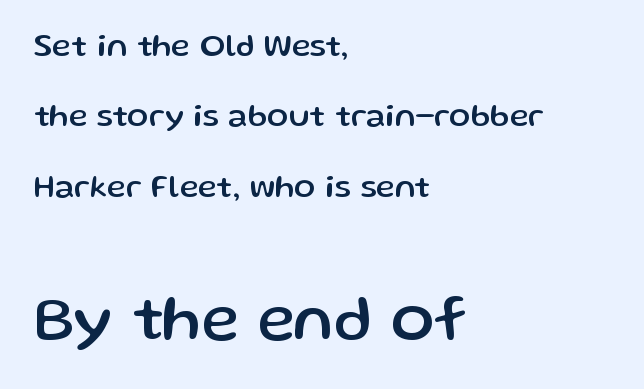
The lines are quadded left. The designer went with a sans here, leaving each stem footless. In this sample the second text group is rendered at the bigger scale. Line spacing here is loose. The letters sit at their default tracking, neither squeezed nor spread.
